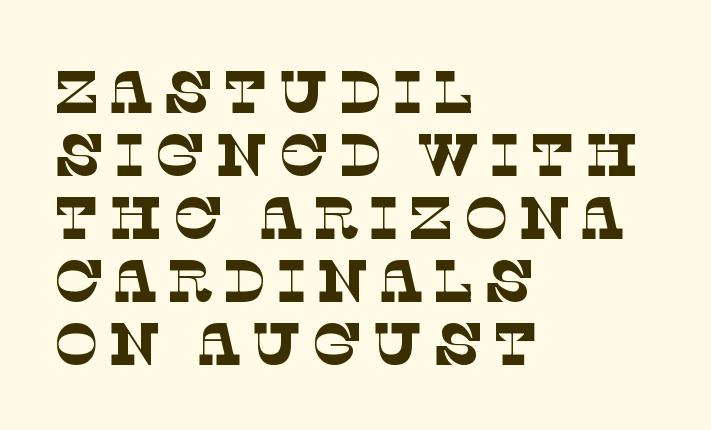
{"serif": "yes", "bold": "no", "weight": "thin", "width": "normal", "stroke_contrast": "low", "x_height": "large", "monospaced": "no", "underline": "no", "align": "left", "line_spacing": "tight", "line_spacing_ratio": 1.05, "glyph_px": 60}
